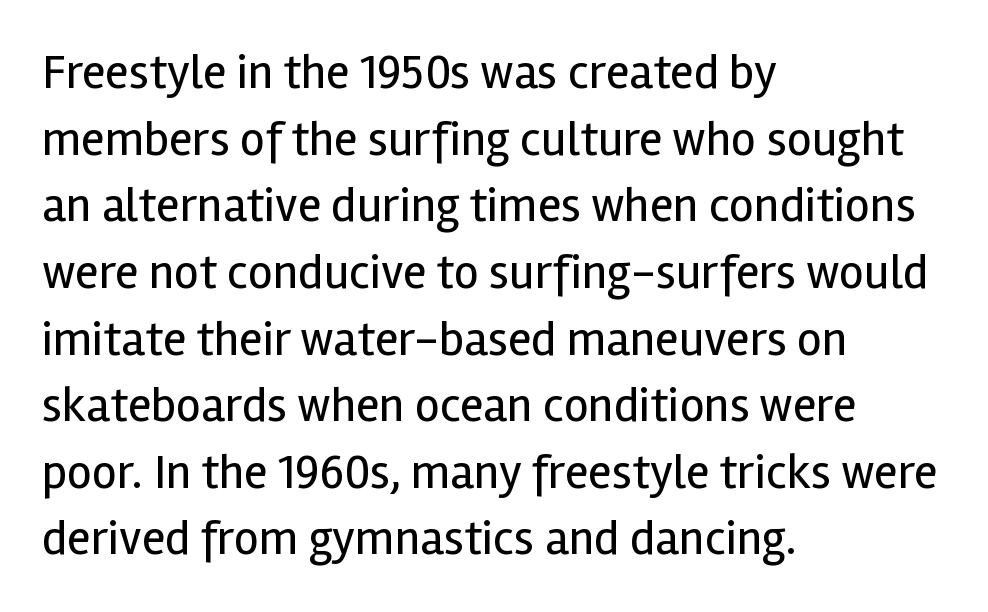
The image shows 49 px regular-weight sans-serif type, upright; set left-aligned, normal line spacing (1.36x), normal letter spacing, not underlined; a medium x-height.
